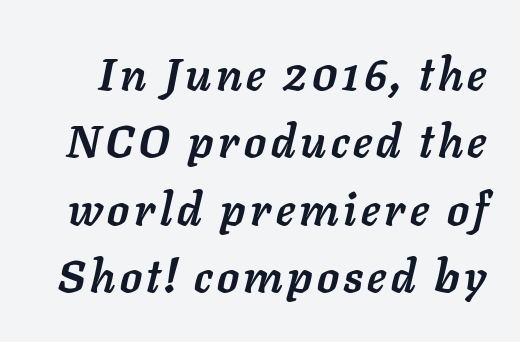
Q: Is the text bold? A: Yes.
Q: Is the text italic (slanted)? A: Yes, it leans right by about 11 degrees.
Q: Is the text underlined? A: No.
Q: Is the spacing between lines tight, normal or loose? A: Normal.
Q: Width (condensed, normal, or wide)? A: Normal.
Q: Stroke contrast? A: Low.
Q: x-height? A: Medium.
Q: Monospaced? A: No.
